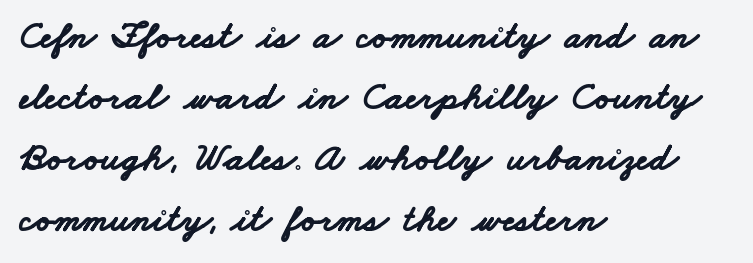
Q: Is the text bold? A: Yes.
Q: Is the typeface a serif or a sans-serif typeface? A: Sans-serif.
Q: Is the text underlined? A: No.
Q: How is the paragraph aligned? A: Left-aligned.
Q: Is the spacing between letters normal or unusually wide? A: Normal.
Q: Is the spacing between lines tight, normal or loose? A: Normal.
Q: Width (condensed, normal, or wide)? A: Wide.
Q: Stroke contrast? A: Low.
Q: x-height? A: Small.
Q: Monospaced? A: No.
